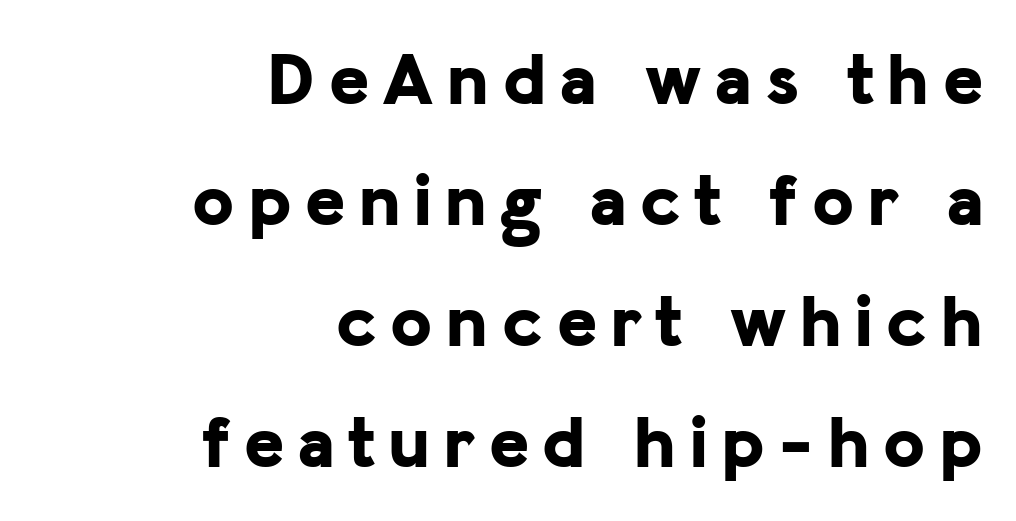
Q: Is the text bold? A: Yes.
Q: Is the text italic (slanted)? A: No, it is upright.
Q: Is the typeface a serif or a sans-serif typeface? A: Sans-serif.
Q: Is the text underlined? A: No.
Q: How is the paragraph aligned? A: Right-aligned.
Q: Is the spacing between lines tight, normal or loose? A: Normal.
Q: Width (condensed, normal, or wide)? A: Normal.
Q: Stroke contrast? A: Low.
Q: x-height? A: Medium.
Q: Monospaced? A: No.
